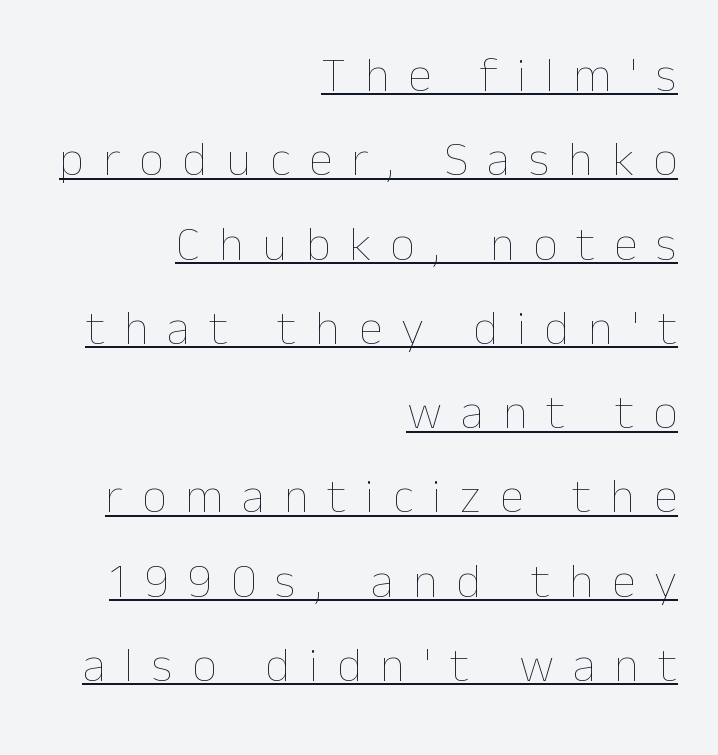
The image shows 49 px thin type, upright; set right-aligned, line spacing 1.72x, unusually wide letter spacing (+0.38 em), underlined; low stroke contrast and a medium x-height.
